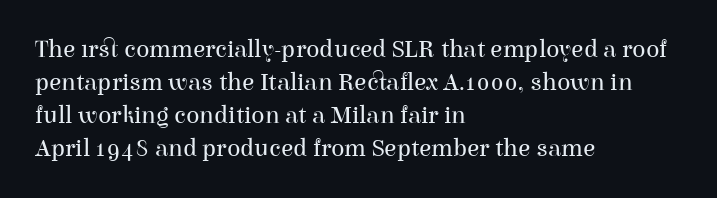
The setting favours the left margin, as ordinary paragraphs usually do. The letters stand upright; this is a roman face. Does the leading feel generous? No, just average. The passage shown has conventional tracking throughout. Each stroke keeps to a modest, everyday thickness or less.
